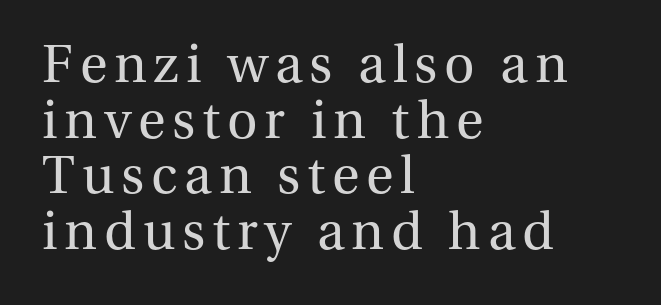
{"serif": "yes", "italic": "no", "bold": "no", "weight": "regular", "width": "normal", "stroke_contrast": "medium", "x_height": "medium", "monospaced": "no", "underline": "no", "align": "left", "line_spacing": "tight", "line_spacing_ratio": 1.05, "glyph_px": 53}
